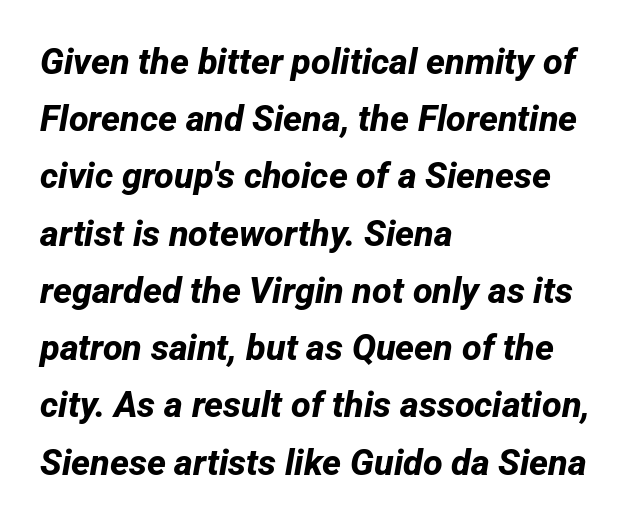
The image shows 36 px bold sans-serif type; set left-aligned, normal line spacing (1.59x), normal letter spacing, not underlined; low stroke contrast and a medium x-height.
